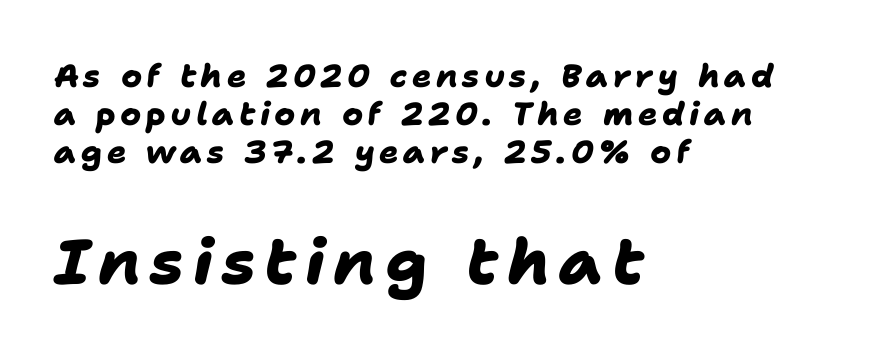
Q: Is the text bold? A: Yes.
Q: Is the typeface a serif or a sans-serif typeface? A: Sans-serif.
Q: Is the text underlined? A: No.
Q: How is the paragraph aligned? A: Left-aligned.
Q: Which block of text is set in a larger size, the first (top) or the second (bottom)? A: The second (bottom) one.
Q: Width (condensed, normal, or wide)? A: Normal.
Q: Stroke contrast? A: Low.
Q: x-height? A: Medium.
Q: Monospaced? A: No.
